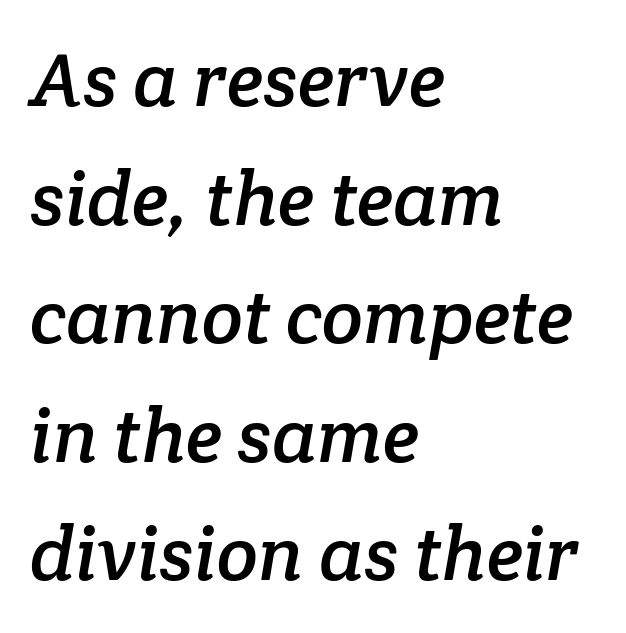
{"serif": "yes", "width": "normal", "stroke_contrast": "low", "x_height": "medium", "monospaced": "no", "underline": "no", "align": "left", "line_spacing": "normal", "line_spacing_ratio": 1.56, "letter_spacing": "normal", "letter_spacing_em": 0.0, "glyph_px": 76}
